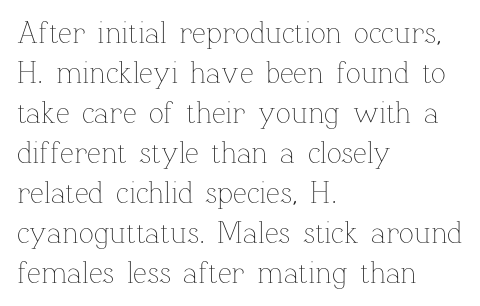
Is the stroke heavy? The answer is a plain regular-or-lighter. The typography opts for an upright posture over an oblique one. One-word summary of the alignment: left. Do the characters align in a grid? No, the font is proportional. Each row of text sits above clean, open space. Inter-character spacing is left at the font's built-in metrics.
